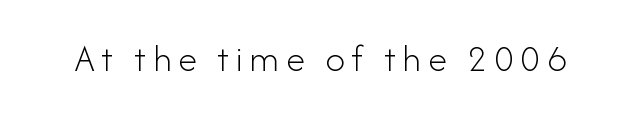
{"serif": "no", "italic": "no", "bold": "no", "weight": "light", "width": "normal", "stroke_contrast": "low", "x_height": "small", "monospaced": "no", "underline": "no", "glyph_px": 39}
